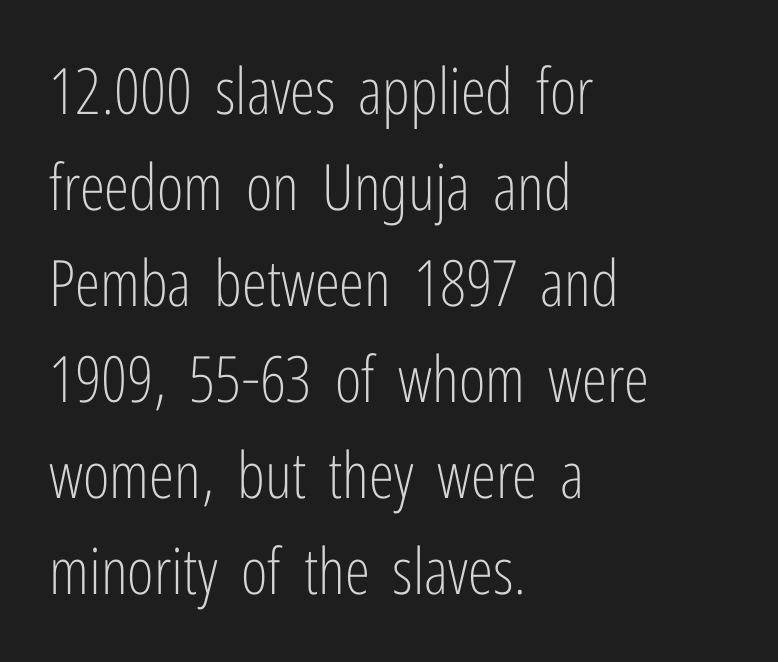
The image shows 64 px light, condensed sans-serif type, upright; set left-aligned, normal line spacing (1.5x), normal letter spacing, not underlined; low stroke contrast and a medium x-height.
